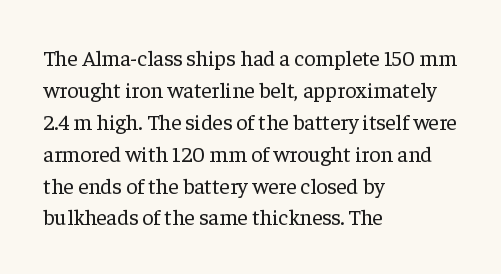
The image shows 22 px text type, upright; set left-aligned, normal line spacing (1.45x), normal letter spacing, not underlined.
